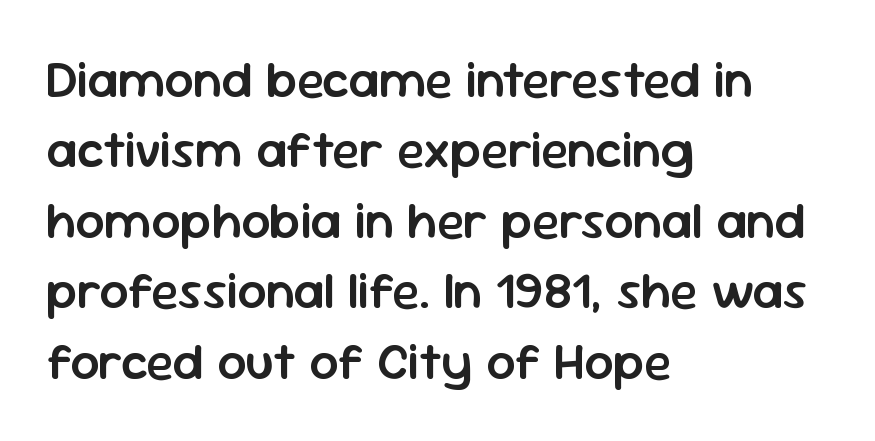
What's the leading like? Ordinary, nothing unusual. The type family on display is of the sans-serif kind. Caption: semibold face, moderately heavy strokes. Spacing verdict: proportional, widths tailored to each character. The typesetter chose a ragged-right arrangement here. The lettering stays uniformly vertical, giving the passage a roman look.
